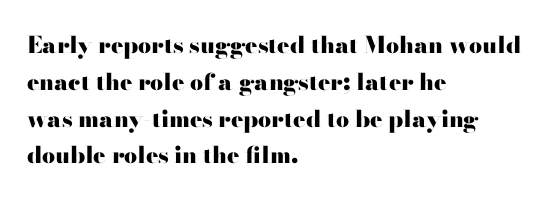
The image shows 23 px bold type, upright; set left-aligned, normal line spacing (1.6x), normal letter spacing, not underlined.
